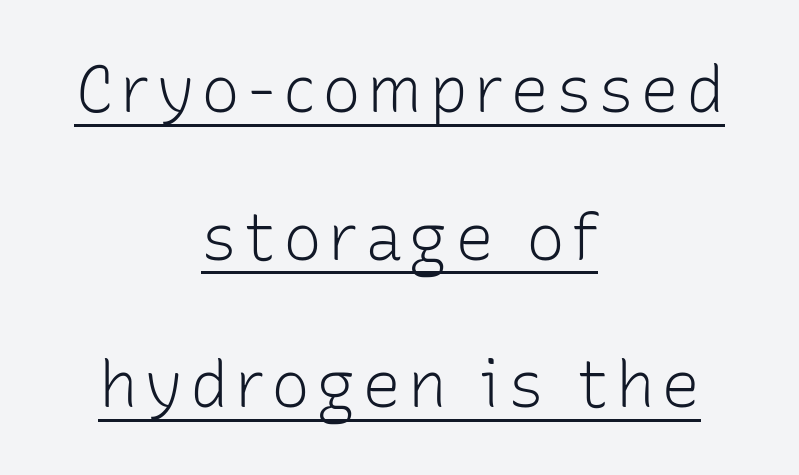
Unbolded letterforms with no extra heft. Reading down the block, each line starts at a different indent, mirrored at its end. Think of a printed novel: that variable character pitch is what you see here. A typesetter would call this leading open, well beyond the default.
